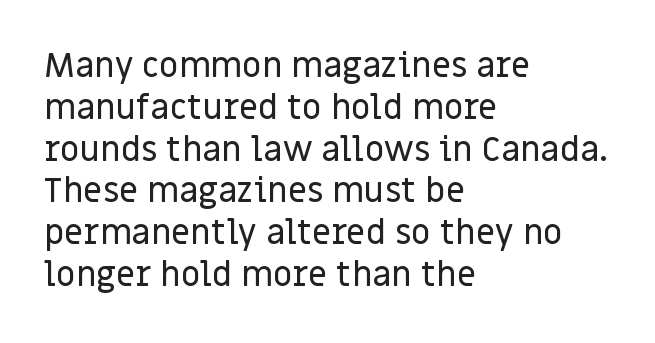
{"serif": "no", "italic": "no", "width": "normal", "stroke_contrast": "low", "x_height": "large", "monospaced": "no", "underline": "no", "align": "left", "line_spacing_ratio": 1.23, "letter_spacing": "normal", "letter_spacing_em": 0.0, "glyph_px": 34}
